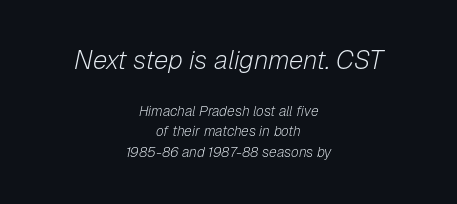
Decoration check: the copy has no underline. No chunkiness to these letters — they're not bold. Visually the block forms a symmetrical silhouette, jagged on both flanks. Tracking value appears to be zero — textbook default spacing.
